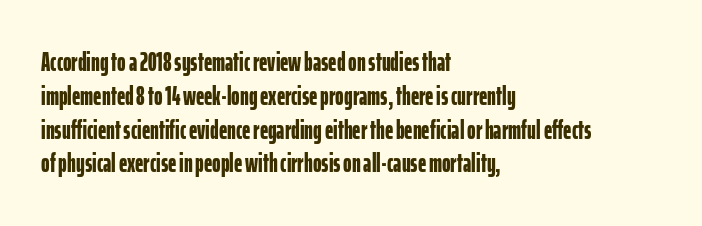
Notice how the stems are strictly vertical — no italics here. The passage shown is emphatically bold. Students, observe: this is what conventionally led text looks like. You could call the tracking neutral — neither tight nor loose. The ragged edge is on the right, which tells us the setting is flush left. Descenders are the only things crossing below the line.
